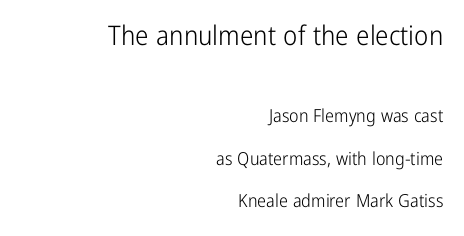
{"italic": "no", "bold": "no", "underline": "no", "align": "right", "line_spacing": "loose", "line_spacing_ratio": 2.36, "letter_spacing": "normal", "letter_spacing_em": 0.0, "larger_block": "first", "size_ratio": 1.5, "glyph_px": 27}
